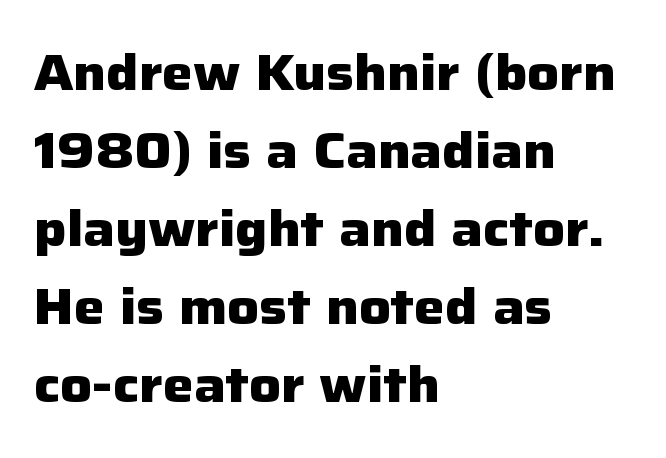
In terms of letterspacing, this is plain default setting. These lines were composed using upright roman letters. The designer went with a sans here, leaving each stem footless. Left-aligned paragraph, ragged on the right. Character widths vary here, with narrow letters taking less room than wide ones.
